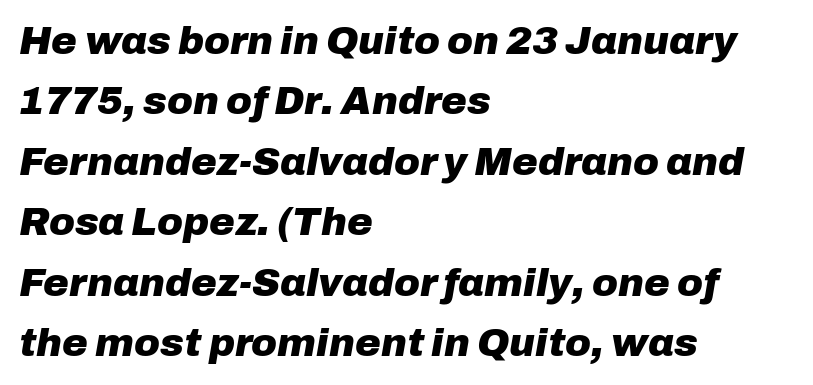
The passage shown leans; its letterforms are oblique. Where is the straight margin? On the left. A full-strength bold gives these letters their thick strokes. The passage shown has conventional tracking throughout. Glance below the letters and you will spot only blank space.
